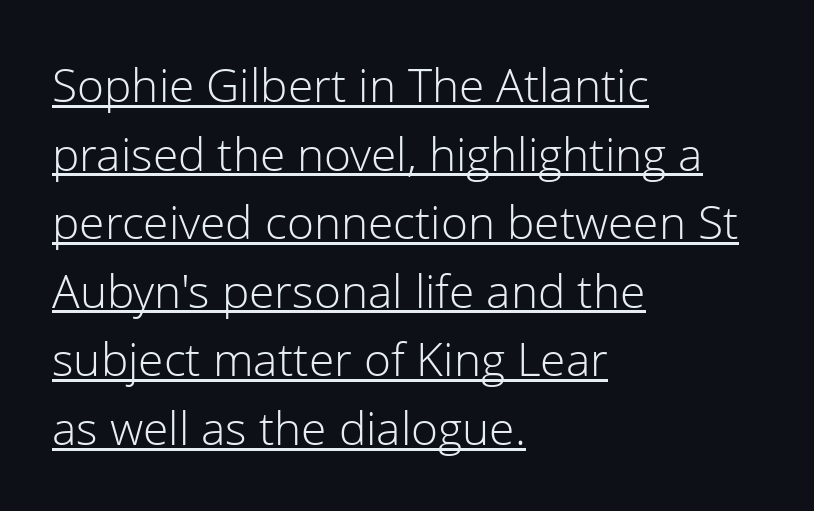
What decoration does the sample have? An underline. Varying glyph widths throughout — classic text-font behaviour. The typesetting does not lean heavy: it is not bold. One glance says typical: line gaps are just what's usual. I'd call this a sans setting — the letters go barefoot. Reading down the block, your eye returns to a fixed left position each line.
